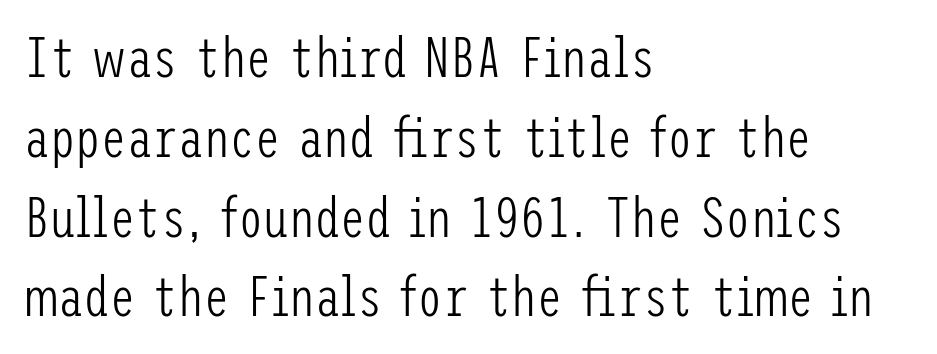
{"serif": "no", "italic": "no", "bold": "no", "weight": "light", "width": "condensed", "stroke_contrast": "low", "x_height": "medium", "underline": "no", "align": "left", "line_spacing": "normal", "line_spacing_ratio": 1.4, "letter_spacing": "normal", "letter_spacing_em": 0.0, "glyph_px": 57}
